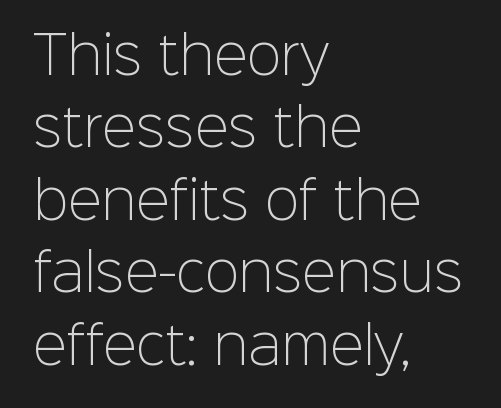
Does the leading feel generous? No, just average. The characters display no serif detailing; their extremities are plain. Do the letters lean? They stand straight. Type without underlining. Inter-character spacing is left at the font's built-in metrics.
